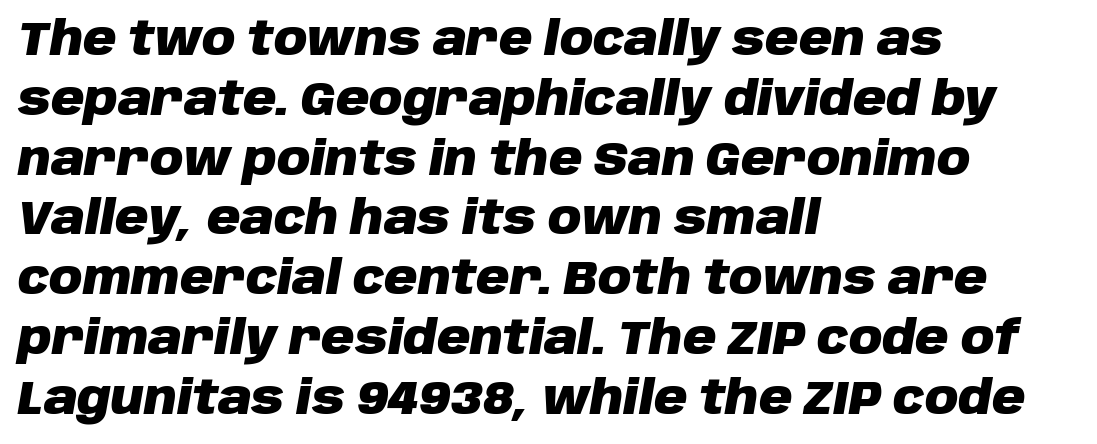
What stands out about the letter spacing? Nothing — it is the standard amount. Leading matches the norm, producing a regular column. Beneath every word, the page is bare. All the whitespace from short lines collects on the right.
